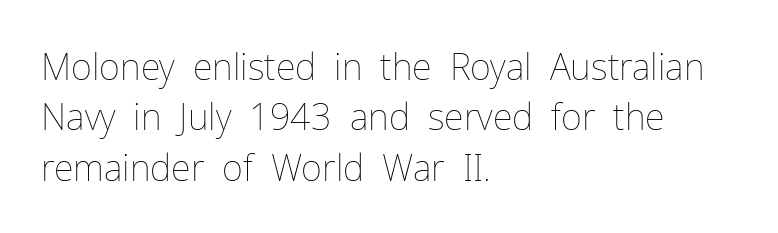
The image shows 36 px thin type, upright; set left-aligned, normal line spacing (1.4x), normal letter spacing, not underlined; low stroke contrast and a medium x-height.
